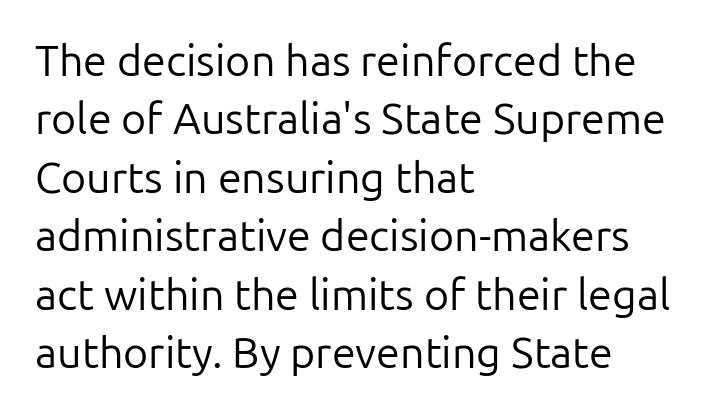
Vertical spacing — default. Letters rest on an invisible, unmarked baseline. Weight: regular or lighter. A typesetter would mark this as roman, not italic. Short note: letters normally spaced. Horizontally, the lines are justified to the leading edge only.
